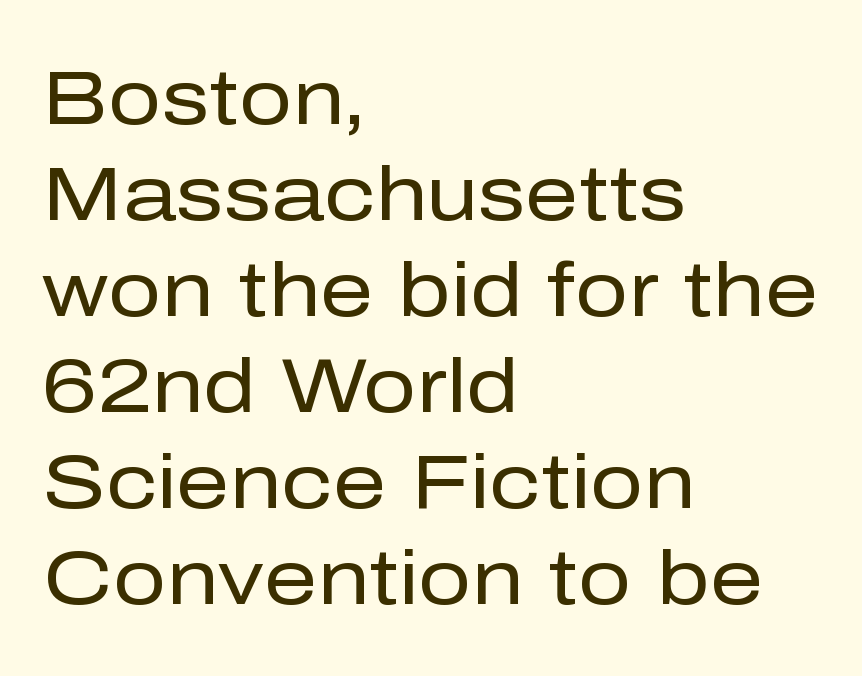
Q: Is the text bold? A: No.
Q: Is the text italic (slanted)? A: No, it is upright.
Q: Is the typeface a serif or a sans-serif typeface? A: Sans-serif.
Q: Is the text underlined? A: No.
Q: How is the paragraph aligned? A: Left-aligned.
Q: Is the spacing between letters normal or unusually wide? A: Normal.
Q: Is the spacing between lines tight, normal or loose? A: Normal.
Q: Width (condensed, normal, or wide)? A: Normal.
Q: Stroke contrast? A: Low.
Q: x-height? A: Medium.
Q: Monospaced? A: No.
